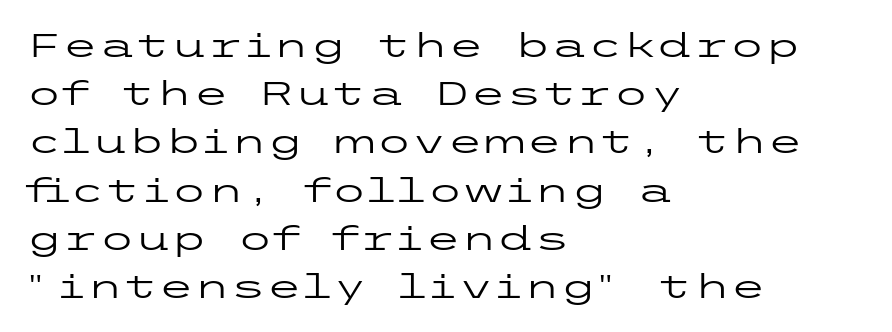
The image shows 33 px regular-weight, wide sans-serif type, upright; set left-aligned, normal line spacing (1.46x), normal letter spacing, not underlined; low stroke contrast and a medium x-height.
